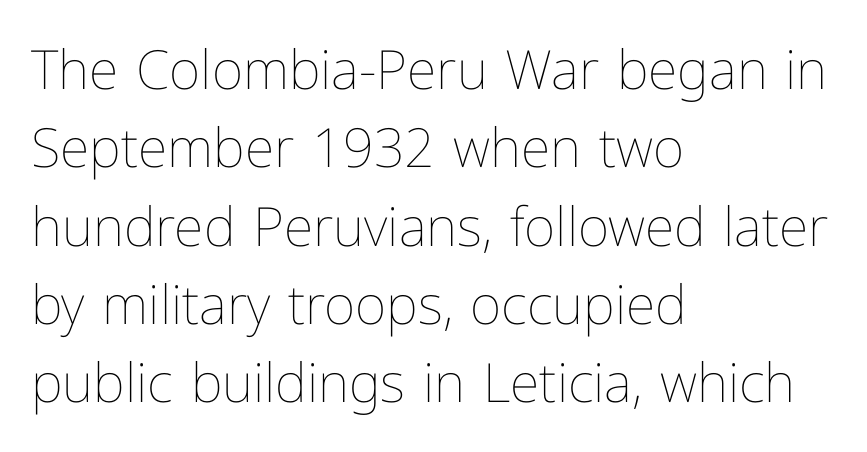
Q: Is the text bold? A: No.
Q: Is the text italic (slanted)? A: No, it is upright.
Q: Is the text underlined? A: No.
Q: How is the paragraph aligned? A: Left-aligned.
Q: Is the spacing between letters normal or unusually wide? A: Normal.
Q: Is the spacing between lines tight, normal or loose? A: Normal.
Q: Width (condensed, normal, or wide)? A: Normal.
Q: Stroke contrast? A: Low.
Q: x-height? A: Medium.
Q: Monospaced? A: No.
